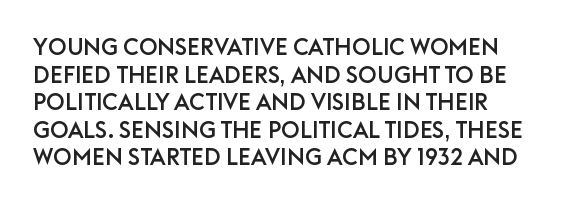
Q: Is the text italic (slanted)? A: No, it is upright.
Q: Is the text underlined? A: No.
Q: Is the spacing between letters normal or unusually wide? A: Normal.
